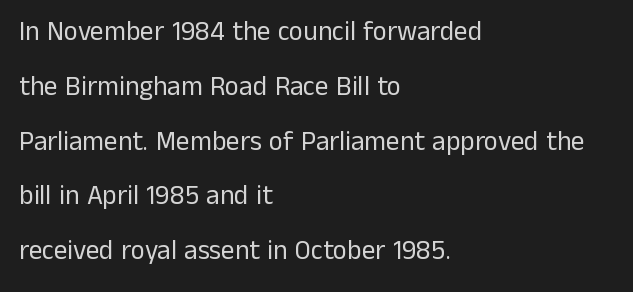
Widely set lines give the paragraph a tall, airy silhouette. These lines are set flush left with a ragged right edge. The baseline area is clear. Compared with typical body copy, the letter spacing here is the same. When letters stand straight like this, we call the style roman or upright.
